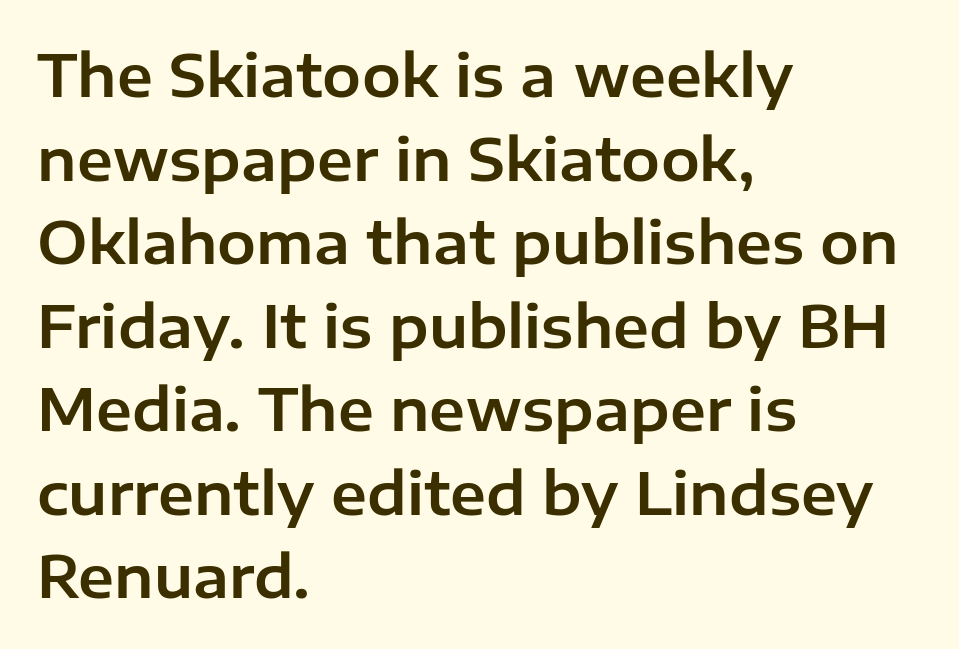
The passage is arranged the way most books set body copy — flush left. Is this a fixed-width face? No — the glyphs have proportional, varying widths. The vertical gap from one line to the next is medium. Check where the strokes stop: nothing finishes them off — pure sans.
